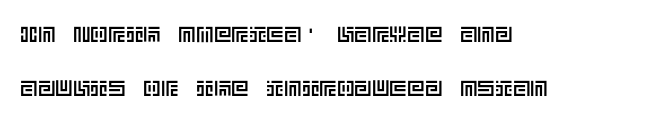
Glance below the letters and you will spot only blank space. Horizontally, the lines are justified to the leading edge only. Spacing between characters is what you'd get straight out of the box. Students, observe: this is what heavily led, spacious text looks like.
